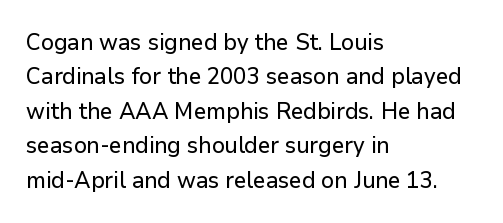
The image shows 23 px text type, upright; set left-aligned, normal line spacing (1.5x), normal letter spacing, not underlined.
